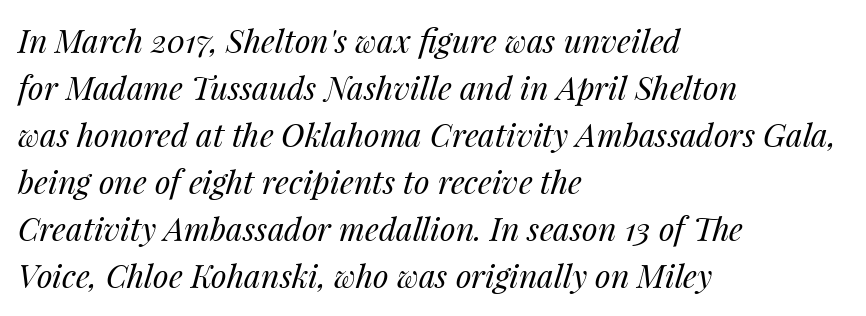
Q: Is the text bold? A: No.
Q: Is the text italic (slanted)? A: Yes, it leans right by about 14 degrees.
Q: Is the text underlined? A: No.
Q: How is the paragraph aligned? A: Left-aligned.
Q: Is the spacing between letters normal or unusually wide? A: Normal.
Q: Is the spacing between lines tight, normal or loose? A: Normal.
Q: Width (condensed, normal, or wide)? A: Normal.
Q: Stroke contrast? A: Medium.
Q: x-height? A: Medium.
Q: Monospaced? A: No.
